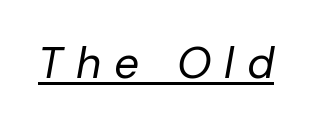
The image shows 44 px regular-weight type, italic (leaning right); set unusually wide letter spacing (+0.29 em), underlined; low stroke contrast and a medium x-height.
